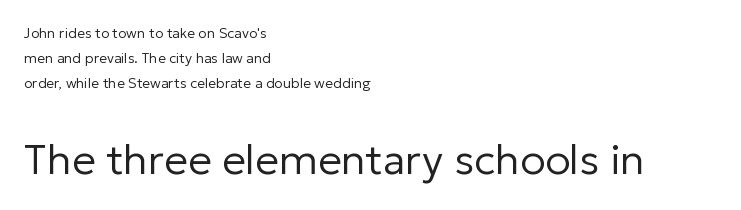
Q: Is the text bold? A: No.
Q: Is the text italic (slanted)? A: No, it is upright.
Q: Is the typeface a serif or a sans-serif typeface? A: Sans-serif.
Q: Is the text underlined? A: No.
Q: How is the paragraph aligned? A: Left-aligned.
Q: Is the spacing between letters normal or unusually wide? A: Normal.
Q: Which block of text is set in a larger size, the first (top) or the second (bottom)? A: The second (bottom) one.
Q: Width (condensed, normal, or wide)? A: Normal.
Q: Stroke contrast? A: Low.
Q: x-height? A: Medium.
Q: Monospaced? A: No.
